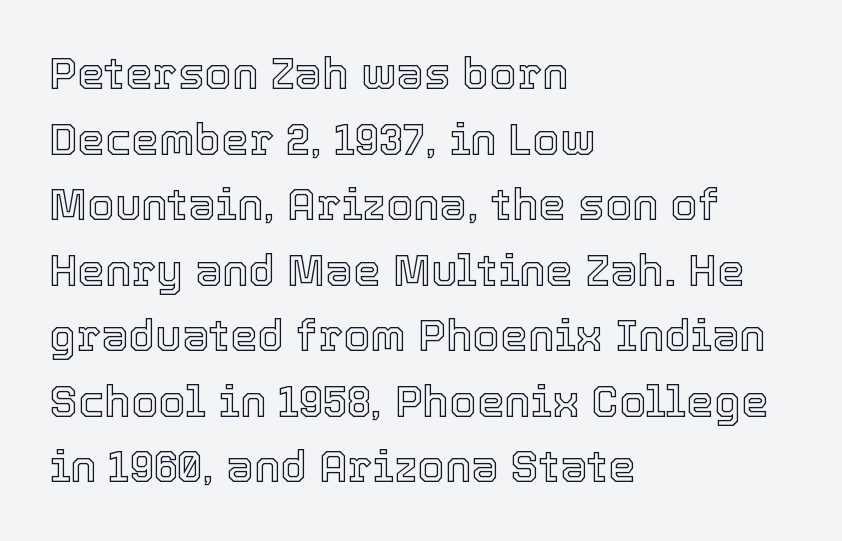
The passage shown stacks its lines at a standard gap. Tracking value appears to be zero — textbook default spacing. These lines stack with their left ends in a neat column. A typesetter would call this proportional, since set widths differ per character. Tall strokes in this sample are plumb rather than angled. The space beneath each line is pristine and unruled.
